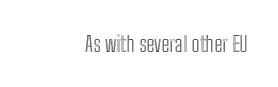
Q: Is the text italic (slanted)? A: No, it is upright.
Q: Is the text underlined? A: No.
Q: How is the paragraph aligned? A: Right-aligned.
Q: Is the spacing between letters normal or unusually wide? A: Normal.
